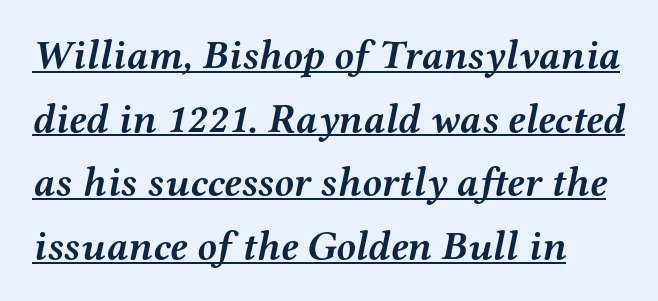
It's the slanting kind of type. Serifs: yes, visible at the terminals of the letterforms. The rendering uses natural spacing where letterforms have individual widths. A rule runs beneath these lines of type. Vertical spacing — default.
